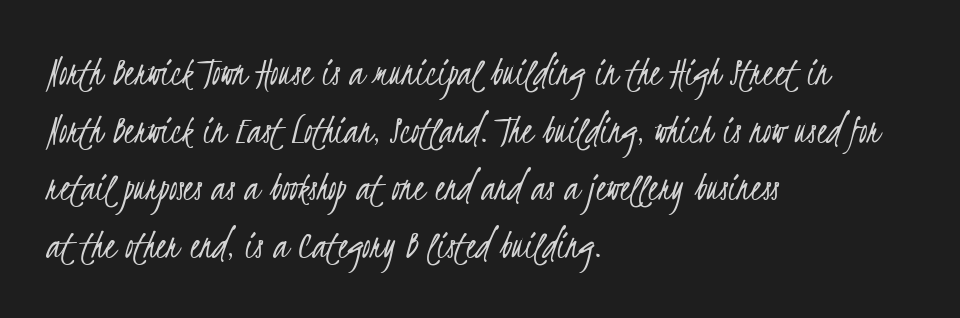
Bare-footed words on every line. Words appear dense and cohesive because spacing is normal. Here the designer chose a conventional face with non-uniform glyph widths. The face looks like a standard text weight, possibly lighter. The rag falls on the right side of this text block.
